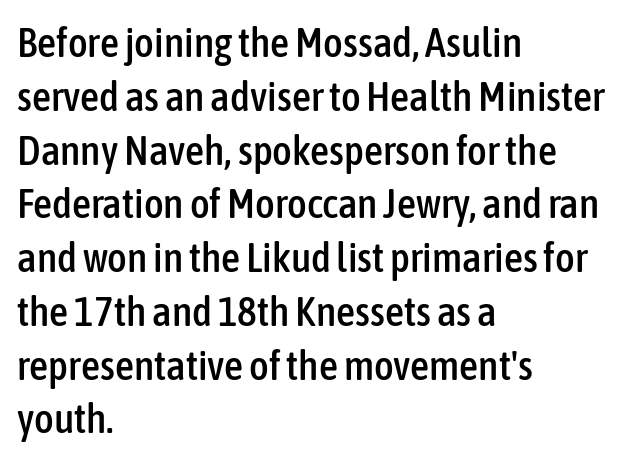
{"serif": "no", "italic": "no", "width": "condensed", "stroke_contrast": "low", "x_height": "medium", "monospaced": "no", "underline": "no", "align": "left", "line_spacing": "normal", "line_spacing_ratio": 1.28, "letter_spacing": "normal", "letter_spacing_em": 0.0, "glyph_px": 42}
